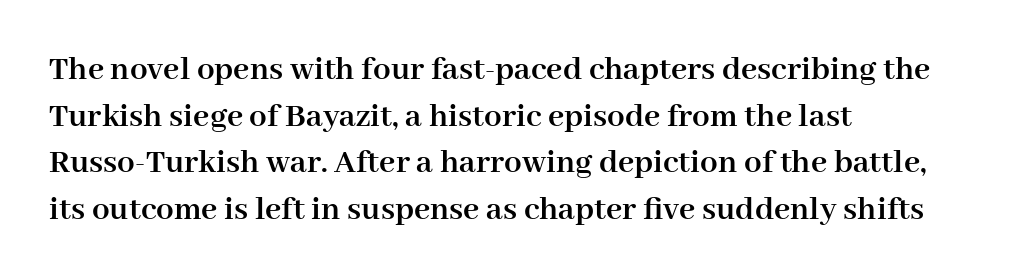
{"serif": "yes", "italic": "no", "bold": "yes", "weight": "semibold", "width": "normal", "stroke_contrast": "high", "x_height": "medium", "monospaced": "no", "underline": "no", "align": "left", "line_spacing": "normal", "line_spacing_ratio": 1.33, "letter_spacing": "normal", "letter_spacing_em": 0.0, "glyph_px": 35}
